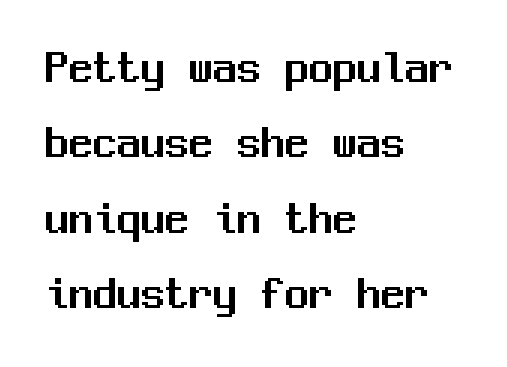
The image shows 48 px sans-serif type, upright, monospaced; set left-aligned, normal line spacing (1.57x), normal letter spacing, not underlined; medium stroke contrast and a medium x-height.
